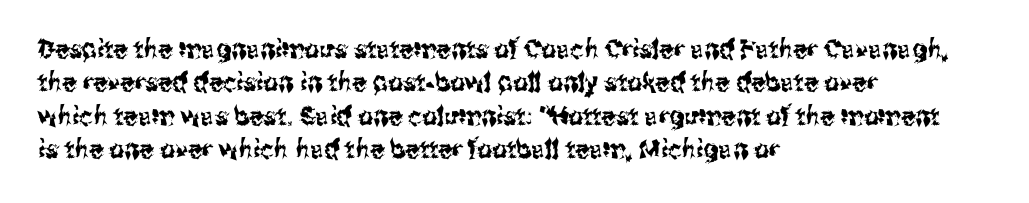
Q: Is the text italic (slanted)? A: No, it is upright.
Q: Is the text underlined? A: No.
Q: How is the paragraph aligned? A: Left-aligned.
Q: Is the spacing between letters normal or unusually wide? A: Normal.
Q: Is the spacing between lines tight, normal or loose? A: Normal.
